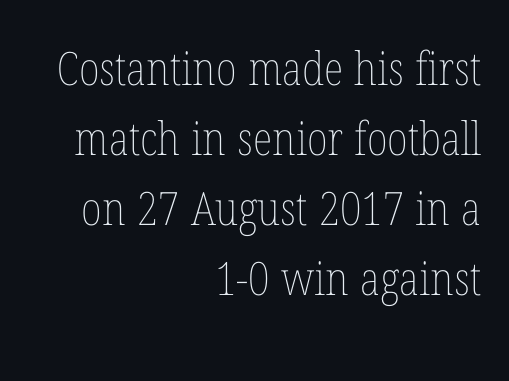
Q: Is the text bold? A: No.
Q: Is the text italic (slanted)? A: No, it is upright.
Q: Is the text underlined? A: No.
Q: How is the paragraph aligned? A: Right-aligned.
Q: Is the spacing between letters normal or unusually wide? A: Normal.
Q: Is the spacing between lines tight, normal or loose? A: Normal.
Q: Width (condensed, normal, or wide)? A: Condensed.
Q: Stroke contrast? A: Low.
Q: x-height? A: Medium.
Q: Monospaced? A: No.
